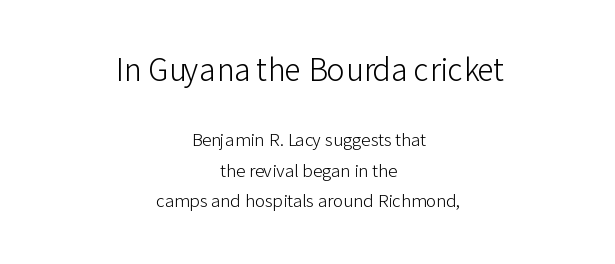
Q: Is the text bold? A: No.
Q: Is the text italic (slanted)? A: No, it is upright.
Q: Is the typeface a serif or a sans-serif typeface? A: Sans-serif.
Q: Is the text underlined? A: No.
Q: How is the paragraph aligned? A: Centered.
Q: Is the spacing between letters normal or unusually wide? A: Normal.
Q: Which block of text is set in a larger size, the first (top) or the second (bottom)? A: The first (top) one.
Q: Width (condensed, normal, or wide)? A: Normal.
Q: Stroke contrast? A: Low.
Q: x-height? A: Medium.
Q: Monospaced? A: No.
